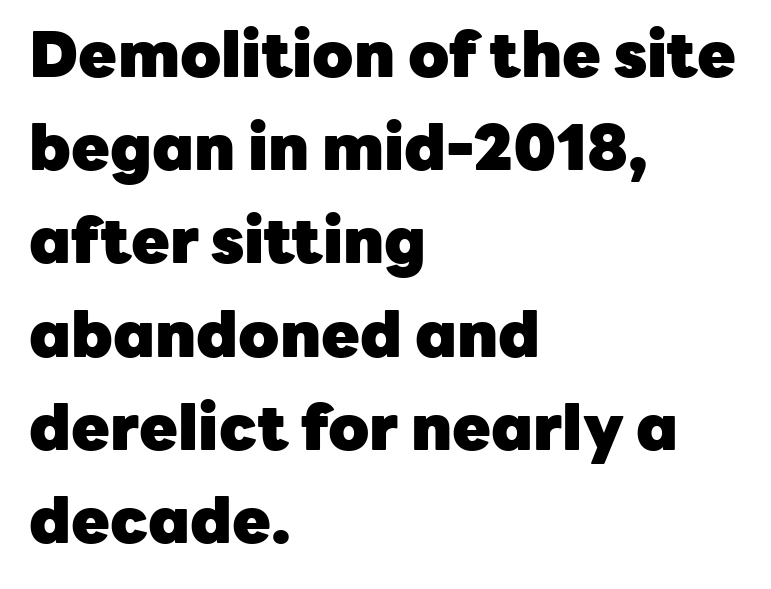
The image shows 63 px heavy sans-serif type, upright; set left-aligned, normal line spacing (1.48x), normal letter spacing, not underlined; low stroke contrast and a medium x-height.
